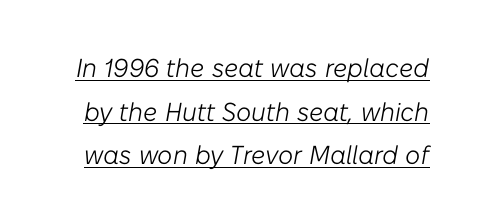
Q: Is the text bold? A: No.
Q: Is the text italic (slanted)? A: Yes, it leans right by about 10 degrees.
Q: Is the text underlined? A: Yes.
Q: Is the spacing between letters normal or unusually wide? A: Normal.
Q: Is the spacing between lines tight, normal or loose? A: Normal.
